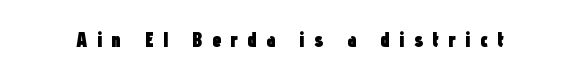
Q: Is the text bold? A: Yes.
Q: Is the text italic (slanted)? A: No, it is upright.
Q: Is the text underlined? A: No.
Q: Is the spacing between letters normal or unusually wide? A: Unusually wide.
